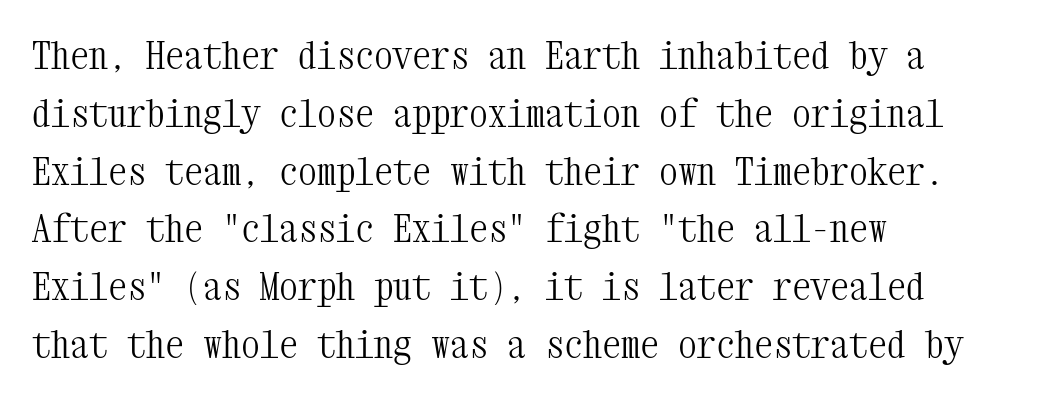
The image shows 38 px light, condensed serif type, upright, monospaced; set left-aligned, normal line spacing (1.52x), normal letter spacing, not underlined; medium stroke contrast and a medium x-height.
